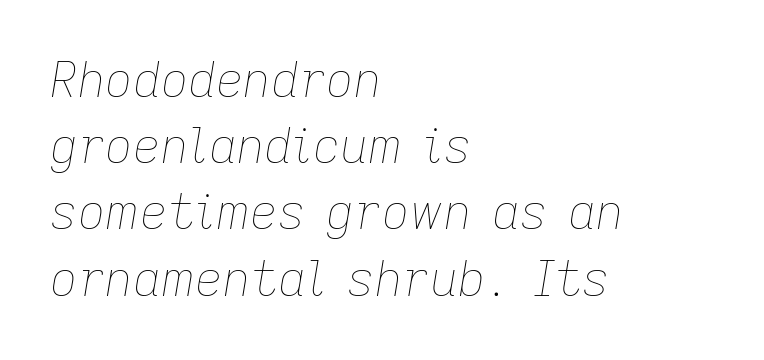
The image shows 48 px thin type, italic (leaning right); set left-aligned, normal line spacing (1.38x), normal letter spacing, not underlined; low stroke contrast and a medium x-height.
